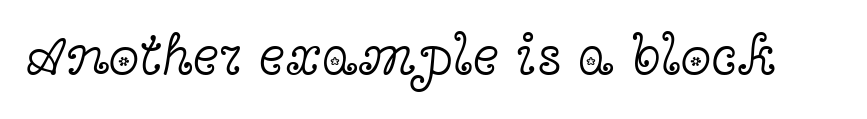
Looks like regular typesetting: each glyph gets only the width it needs. Has an underline been added? It has not. This is not heavy type; no bold has been used. I'd call this a serif setting — the letters wear small feet. The passage shown has conventional tracking throughout.
